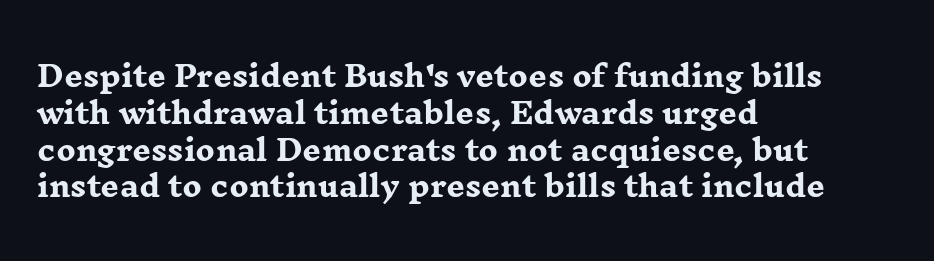
Q: Is the text bold? A: Yes.
Q: Is the text italic (slanted)? A: No, it is upright.
Q: Is the typeface a serif or a sans-serif typeface? A: Serif.
Q: Is the text underlined? A: No.
Q: How is the paragraph aligned? A: Left-aligned.
Q: Is the spacing between letters normal or unusually wide? A: Normal.
Q: Is the spacing between lines tight, normal or loose? A: Normal.
Q: Width (condensed, normal, or wide)? A: Wide.
Q: Stroke contrast? A: Low.
Q: x-height? A: Medium.
Q: Monospaced? A: No.
